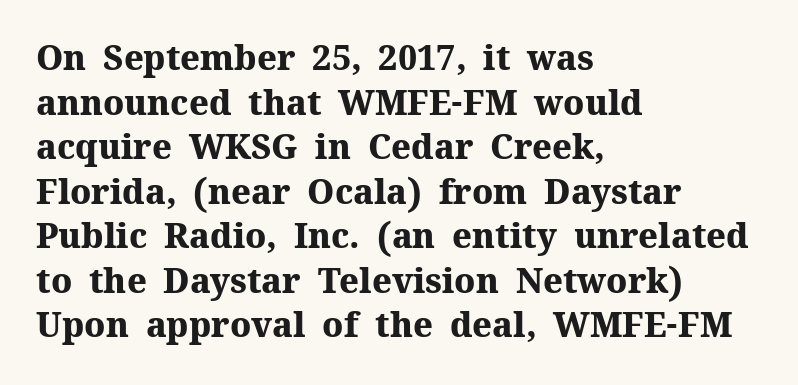
The image shows 34 px heavy serif type, upright; set left-aligned, normal line spacing (1.31x), normal letter spacing, not underlined; medium stroke contrast and a medium x-height.
